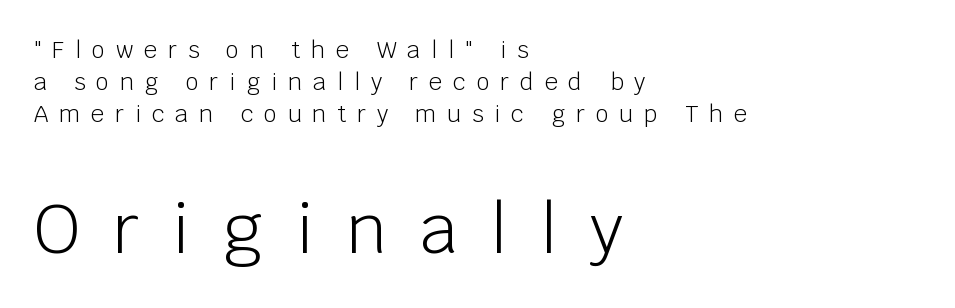
The image shows 68 px light sans-serif type, upright; set left-aligned, normal line spacing (1.39x), unusually wide letter spacing (+0.47 em), not underlined; the second (bottom) block is 2.96x larger; low stroke contrast and a large x-height.
